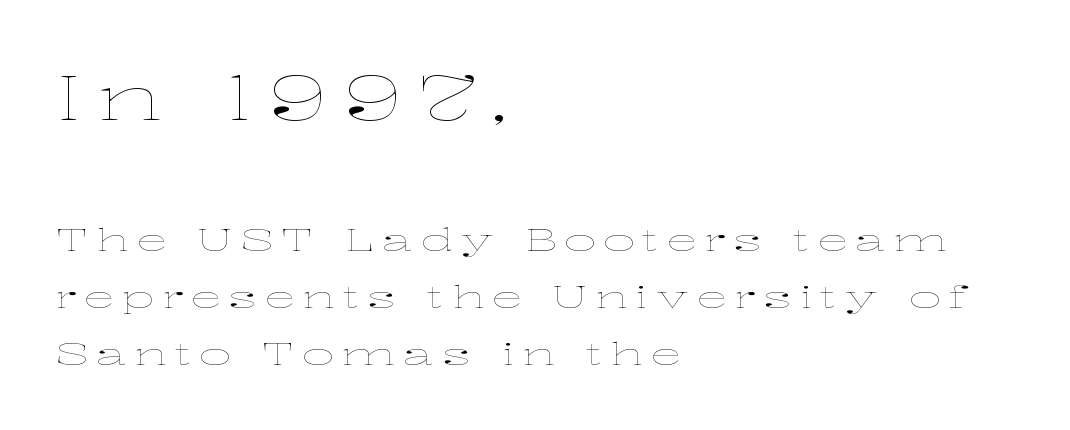
{"italic": "no", "bold": "no", "weight": "thin", "width": "wide", "stroke_contrast": "low", "x_height": "medium", "monospaced": "no", "underline": "no", "align": "left", "line_spacing_ratio": 1.83, "letter_spacing": "wide", "letter_spacing_em": 0.25, "larger_block": "first", "size_ratio": 2.0, "glyph_px": 62}
